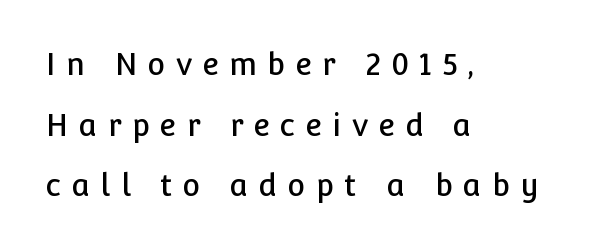
{"serif": "no", "italic": "no", "width": "normal", "stroke_contrast": "low", "x_height": "medium", "monospaced": "no", "underline": "no", "align": "left", "line_spacing": "loose", "line_spacing_ratio": 2.02, "letter_spacing": "wide", "letter_spacing_em": 0.35, "glyph_px": 30}
